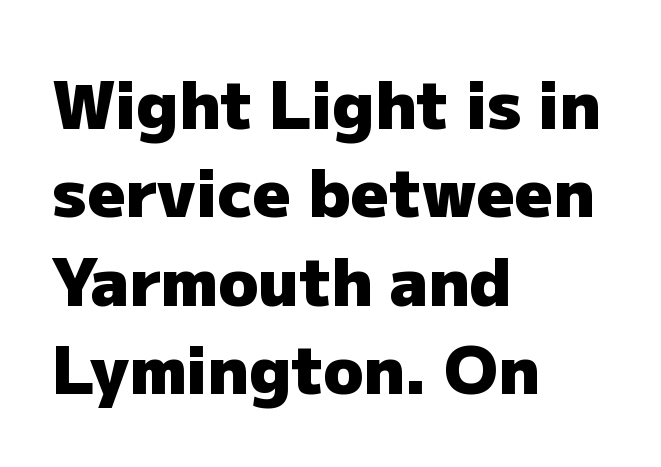
The image shows 66 px heavy sans-serif type, upright; set left-aligned, normal line spacing (1.34x), normal letter spacing, not underlined; low stroke contrast and a medium x-height.
